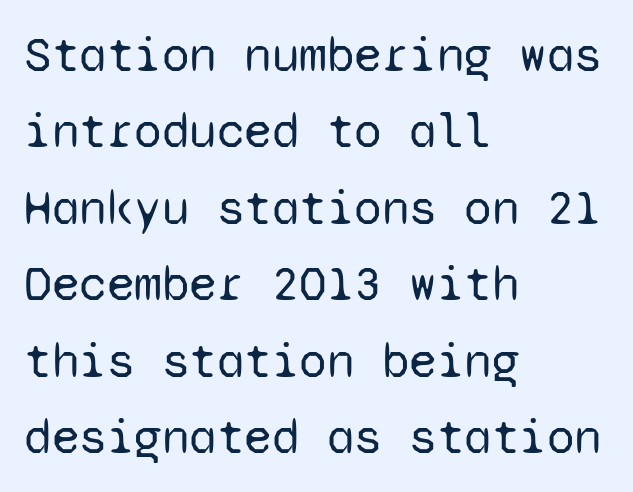
{"serif": "no", "italic": "no", "bold": "no", "weight": "regular", "width": "normal", "stroke_contrast": "low", "x_height": "medium", "monospaced": "yes", "underline": "no", "align": "left", "line_spacing": "normal", "line_spacing_ratio": 1.53, "letter_spacing": "normal", "letter_spacing_em": 0.0, "glyph_px": 50}
